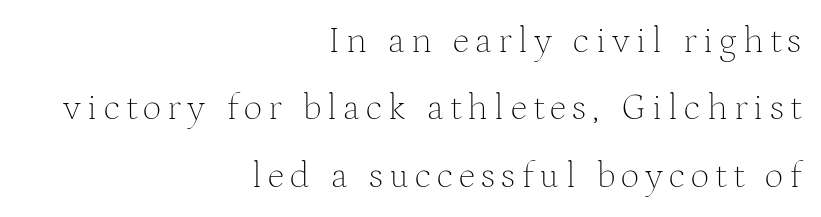
Ink coverage per letter is moderate at most. Clear beneath every line of the passage. Is this a fixed-width face? No — the glyphs have proportional, varying widths. The lettering stays uniformly vertical, giving the passage a roman look. The text block is weighted toward the right margin, trailing off unevenly leftward.
